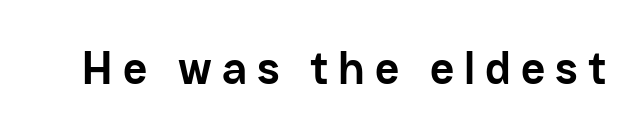
The image shows 47 px semibold sans-serif type, upright; set unusually wide letter spacing (+0.21 em), not underlined; low stroke contrast and a medium x-height.
